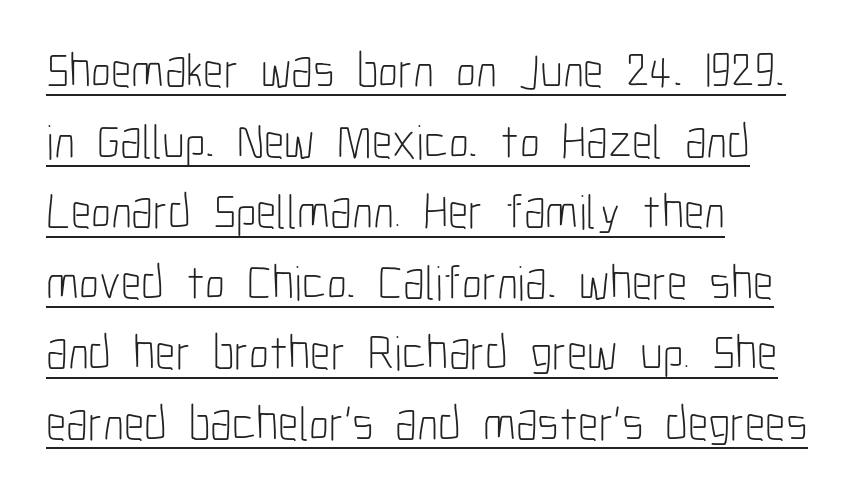
The image shows 49 px light, condensed sans-serif type, upright; set left-aligned, normal line spacing (1.44x), normal letter spacing, underlined; low stroke contrast and a medium x-height.
